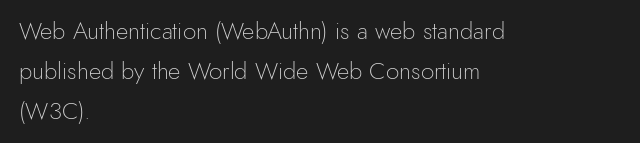
The specimen reads as upright at a glance. The paragraph has a hard left edge and a soft right edge. The typeface has the unassuming heft of standard copy or less. Any mark beneath the type? The region is blank. The lines sit at an ordinary, default distance from one another. Tracking value appears to be zero — textbook default spacing.
